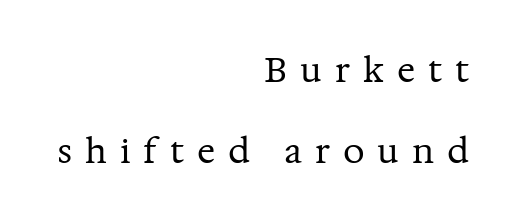
The typeface has the unassuming heft of standard copy or less. No word sits above an underline. The typeface chosen for these lines features serifs. The lettering stays uniformly vertical, giving the passage a roman look. What's the leading like? Stretched, with rows far apart. Letter spacing: wide.
